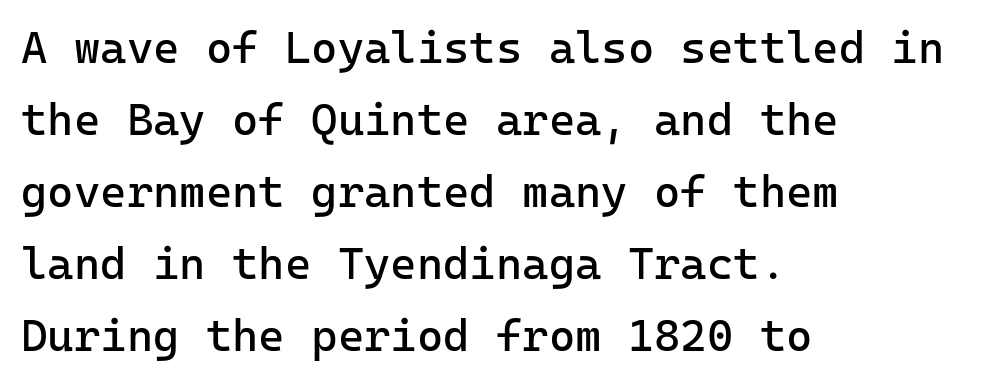
This sample uses an upright cut, with every glyph sitting square on the baseline. Students, note that the glyphs here touch the page at normal intervals. You could count columns in this text — the font is strictly monospaced. The paragraph has a hard left edge and a soft right edge. This reads as an unemphasized weight, regular at the heaviest.
